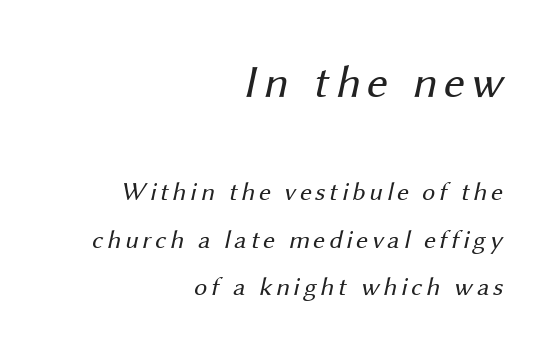
Q: Is the text bold? A: No.
Q: Is the typeface a serif or a sans-serif typeface? A: Sans-serif.
Q: Is the text underlined? A: No.
Q: How is the paragraph aligned? A: Right-aligned.
Q: Which block of text is set in a larger size, the first (top) or the second (bottom)? A: The first (top) one.
Q: Width (condensed, normal, or wide)? A: Normal.
Q: Stroke contrast? A: Medium.
Q: x-height? A: Medium.
Q: Monospaced? A: No.
